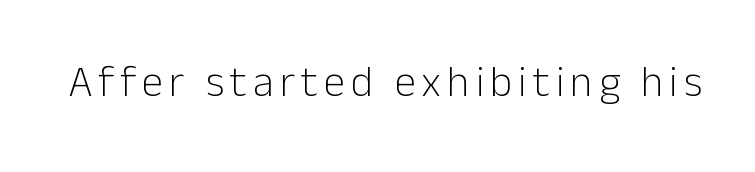
{"serif": "no", "italic": "no", "bold": "no", "weight": "light", "width": "normal", "stroke_contrast": "low", "x_height": "medium", "monospaced": "no", "underline": "no", "glyph_px": 43}
